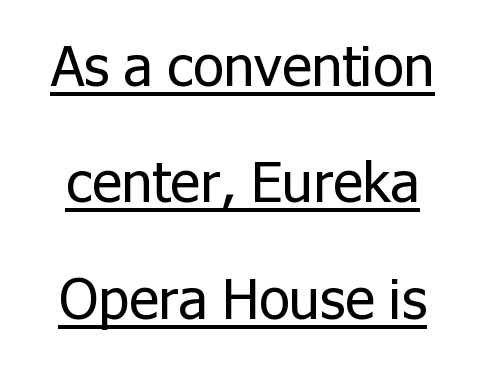
Q: Is the text bold? A: No.
Q: Is the text italic (slanted)? A: No, it is upright.
Q: Is the typeface a serif or a sans-serif typeface? A: Sans-serif.
Q: Is the text underlined? A: Yes.
Q: How is the paragraph aligned? A: Centered.
Q: Is the spacing between letters normal or unusually wide? A: Normal.
Q: Is the spacing between lines tight, normal or loose? A: Loose.
Q: Width (condensed, normal, or wide)? A: Normal.
Q: Stroke contrast? A: Low.
Q: x-height? A: Medium.
Q: Monospaced? A: No.
